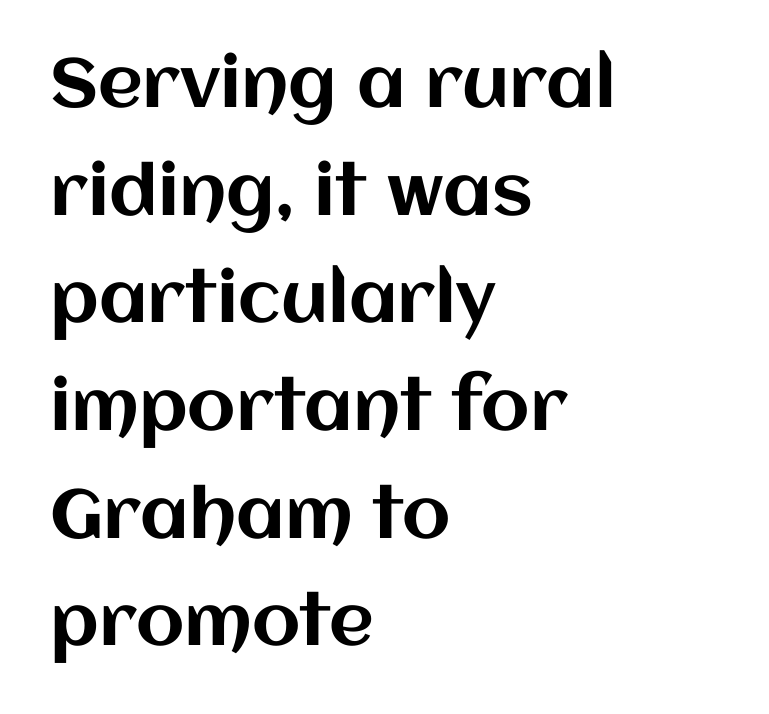
{"italic": "no", "width": "normal", "stroke_contrast": "medium", "x_height": "large", "monospaced": "no", "underline": "no", "align": "left", "line_spacing": "normal", "line_spacing_ratio": 1.56, "letter_spacing": "normal", "letter_spacing_em": 0.0, "glyph_px": 69}
